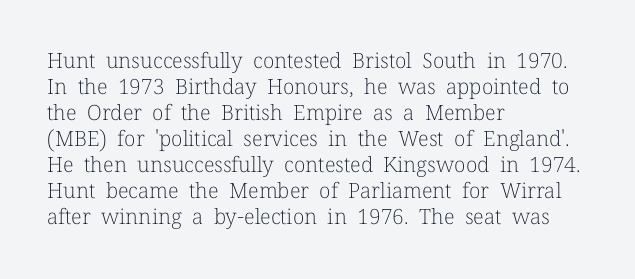
The image shows 21 px text type, upright; set left-aligned, line spacing 1.24x, normal letter spacing, not underlined.
